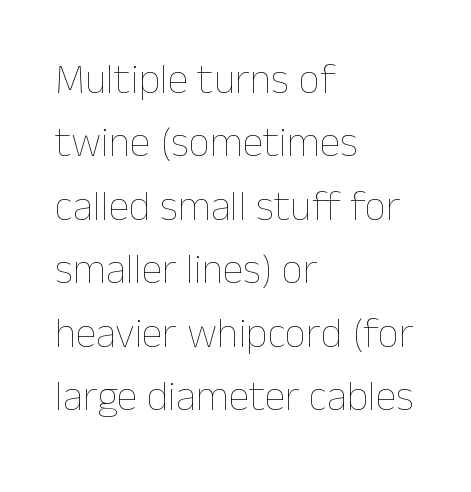
{"italic": "no", "bold": "no", "weight": "thin", "width": "normal", "stroke_contrast": "low", "x_height": "medium", "monospaced": "no", "underline": "no", "align": "left", "line_spacing": "normal", "line_spacing_ratio": 1.51, "letter_spacing": "normal", "letter_spacing_em": 0.0, "glyph_px": 42}
